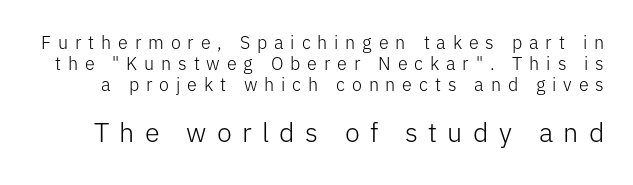
{"italic": "no", "bold": "no", "underline": "no", "line_spacing_ratio": 1.16, "letter_spacing": "wide", "letter_spacing_em": 0.38, "larger_block": "second", "size_ratio": 1.5, "glyph_px": 27}
